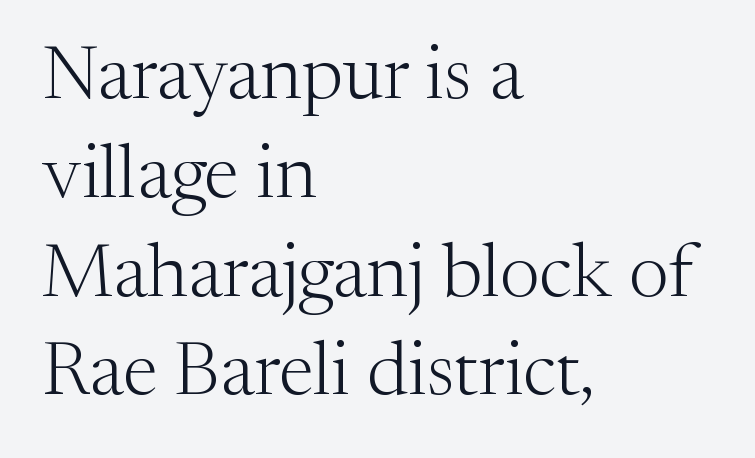
{"serif": "yes", "italic": "no", "bold": "no", "weight": "light", "width": "normal", "stroke_contrast": "medium", "x_height": "medium", "monospaced": "no", "underline": "no", "align": "left", "line_spacing": "normal", "line_spacing_ratio": 1.3, "letter_spacing": "normal", "letter_spacing_em": 0.0, "glyph_px": 76}
